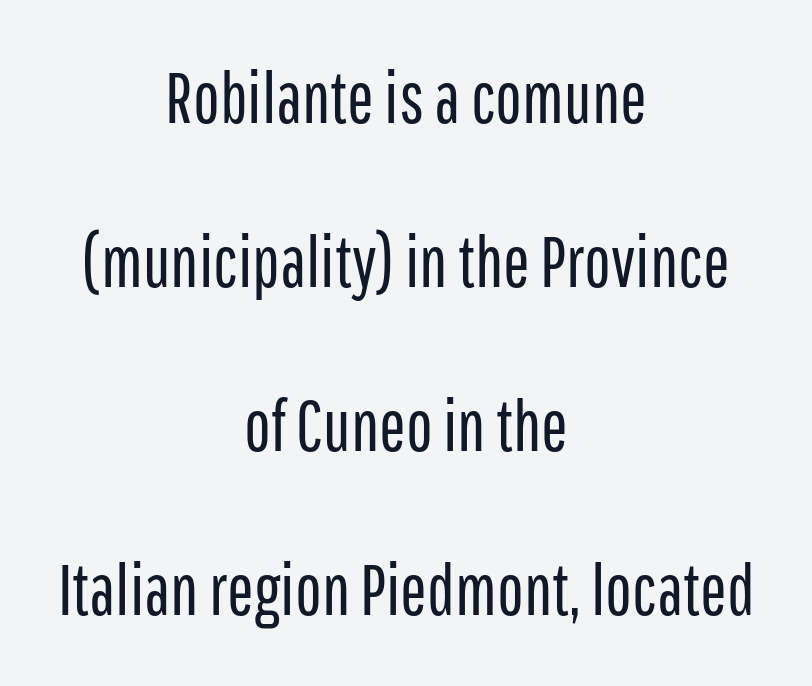
Nothing sits at the stroke ends, so this counts as sans-serif. The passage shown is typed in a proportional face where columns would drift. Honestly, the rows look like they've been pulled way apart. Summary of weight: not heavy and not bold. The horizontal fit of the characters is conventional and even. Anything drawn beneath the words? Only blank space.
